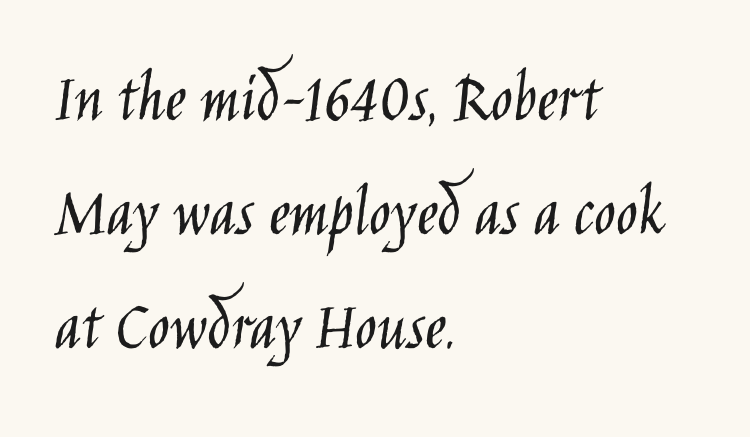
The image shows 72 px light, condensed sans-serif type; set left-aligned, normal line spacing (1.58x), normal letter spacing, not underlined; low stroke contrast and a large x-height.
